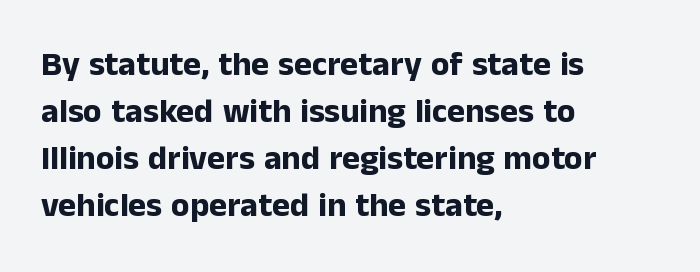
{"serif": "no", "italic": "no", "bold": "yes", "weight": "bold", "width": "normal", "stroke_contrast": "low", "x_height": "medium", "monospaced": "no", "underline": "no", "align": "left", "line_spacing": "normal", "line_spacing_ratio": 1.38, "letter_spacing": "normal", "letter_spacing_em": 0.0, "glyph_px": 34}
